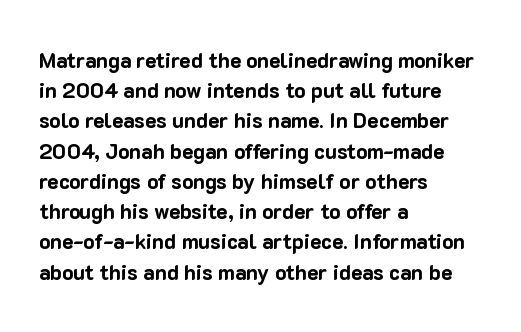
{"italic": "no", "bold": "yes", "underline": "no", "align": "left", "line_spacing": "normal", "line_spacing_ratio": 1.44, "letter_spacing": "normal", "letter_spacing_em": 0.0, "glyph_px": 21}
